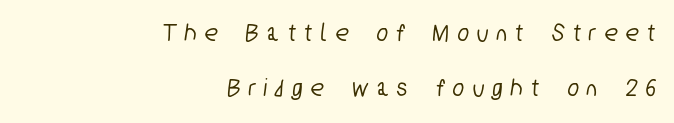
The image shows 26 px text type; set right-aligned, loose line spacing (2.13x), unusually wide letter spacing (+0.34 em), not underlined.
